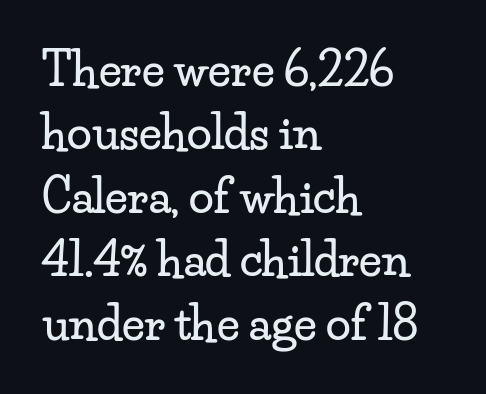
The image shows 45 px wide serif type, upright; set left-aligned, normal line spacing (1.41x), normal letter spacing, not underlined; low stroke contrast and a small x-height.
